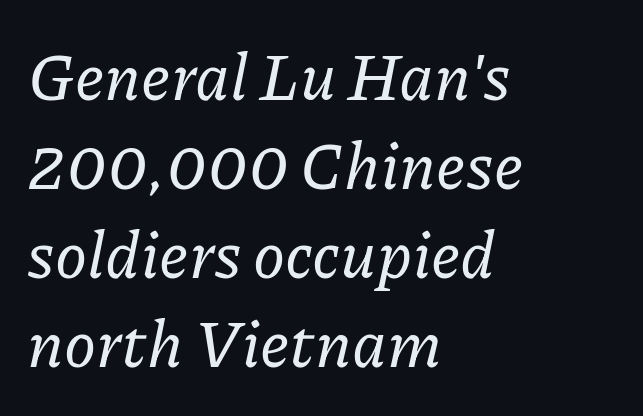
Q: Is the text italic (slanted)? A: Yes, it leans right by about 11 degrees.
Q: Is the typeface a serif or a sans-serif typeface? A: Serif.
Q: Is the text underlined? A: No.
Q: How is the paragraph aligned? A: Left-aligned.
Q: Is the spacing between letters normal or unusually wide? A: Normal.
Q: Is the spacing between lines tight, normal or loose? A: Normal.
Q: Width (condensed, normal, or wide)? A: Normal.
Q: Stroke contrast? A: Low.
Q: x-height? A: Medium.
Q: Monospaced? A: No.
